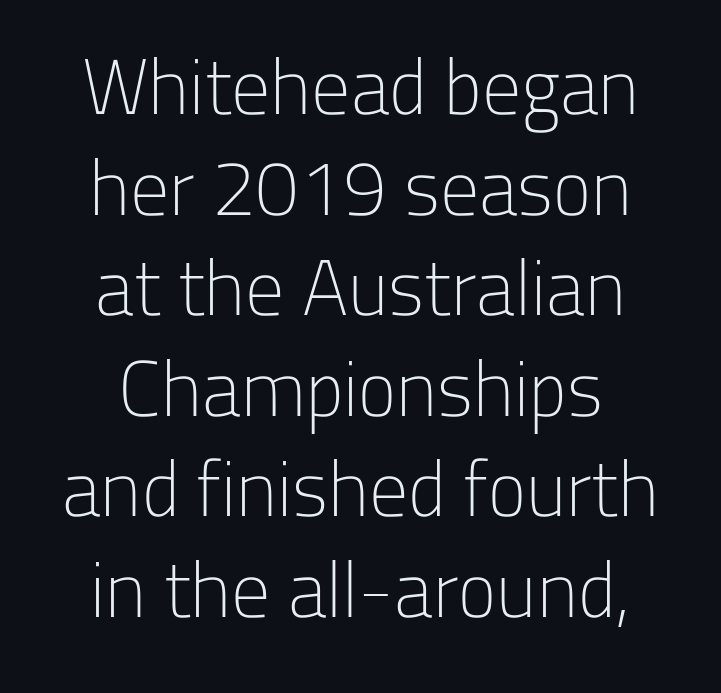
Honestly, there is no underline to notice here at all. Each new line begins a customary step beneath the previous one. What kind of face is this? One without serifs — a sans. Do the characters align in a grid? No, the font is proportional. Caption: face not bold, strokes unweighted. What stands out about the letter spacing? Nothing — it is the standard amount.
